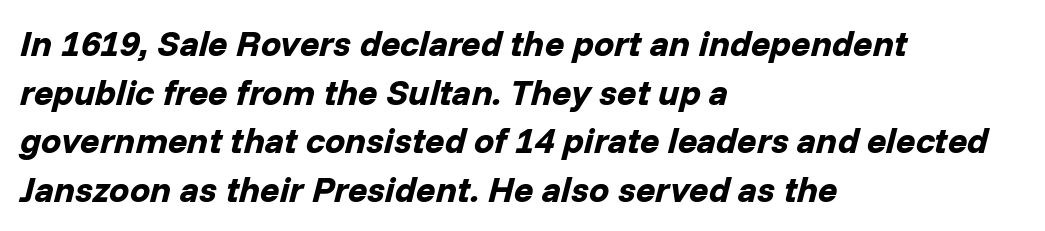
Q: Is the text bold? A: Yes.
Q: Is the text italic (slanted)? A: Yes, it leans right by about 14 degrees.
Q: Is the text underlined? A: No.
Q: How is the paragraph aligned? A: Left-aligned.
Q: Is the spacing between letters normal or unusually wide? A: Normal.
Q: Is the spacing between lines tight, normal or loose? A: Normal.
Q: Width (condensed, normal, or wide)? A: Normal.
Q: Stroke contrast? A: Low.
Q: x-height? A: Medium.
Q: Monospaced? A: No.
